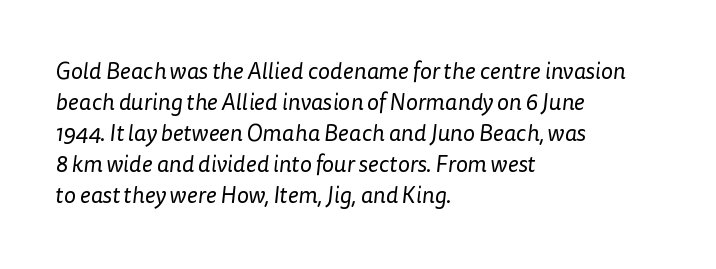
The image shows 23 px text type; set left-aligned, normal line spacing (1.35x), normal letter spacing, not underlined.
